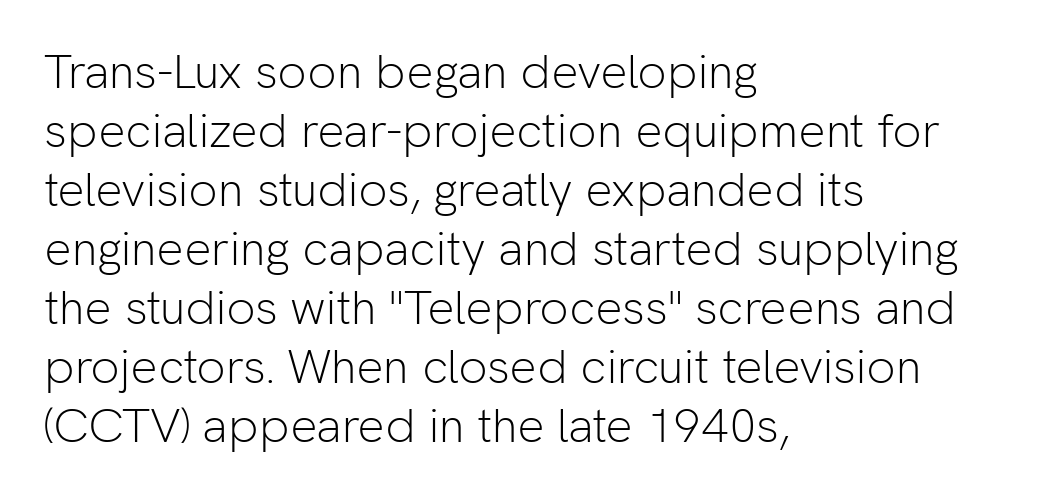
This sample uses an upright cut, with every glyph sitting square on the baseline. Each letter's strokes conclude bluntly, with no projecting serifs. Underline: absent. Observe the ordinary spacing: letters are neighbours, not strangers. This is not heavy type; no bold has been used.
